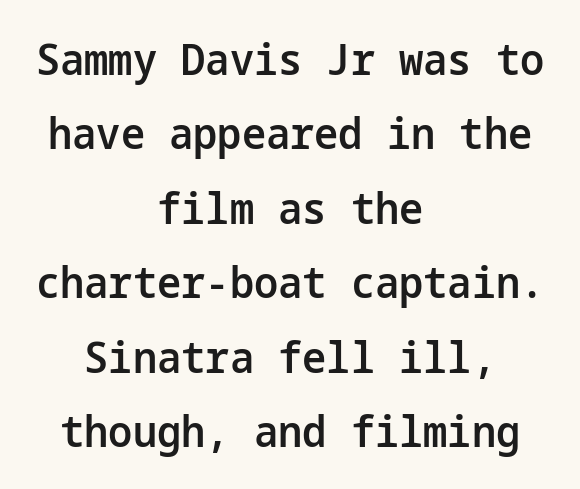
{"serif": "no", "italic": "no", "bold": "semi", "weight": "semibold", "width": "normal", "stroke_contrast": "low", "x_height": "medium", "underline": "no", "align": "center", "line_spacing_ratio": 1.73, "letter_spacing": "normal", "letter_spacing_em": 0.0, "glyph_px": 43}
